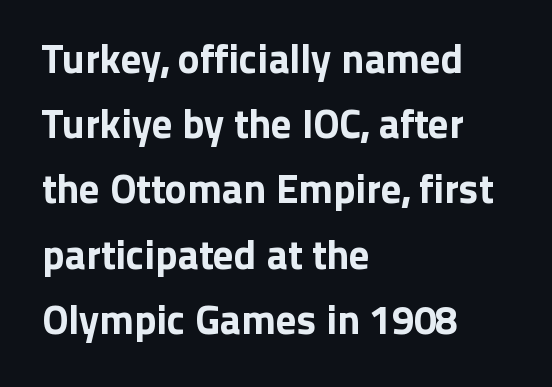
{"serif": "no", "italic": "no", "width": "normal", "stroke_contrast": "low", "x_height": "medium", "monospaced": "no", "underline": "no", "align": "left", "line_spacing": "normal", "line_spacing_ratio": 1.59, "letter_spacing": "normal", "letter_spacing_em": 0.0, "glyph_px": 41}
